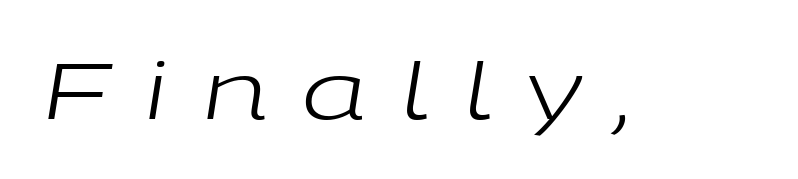
The image shows 79 px regular-weight, wide type, italic (leaning right); set unusually wide letter spacing (+0.43 em), not underlined; low stroke contrast and a medium x-height.
